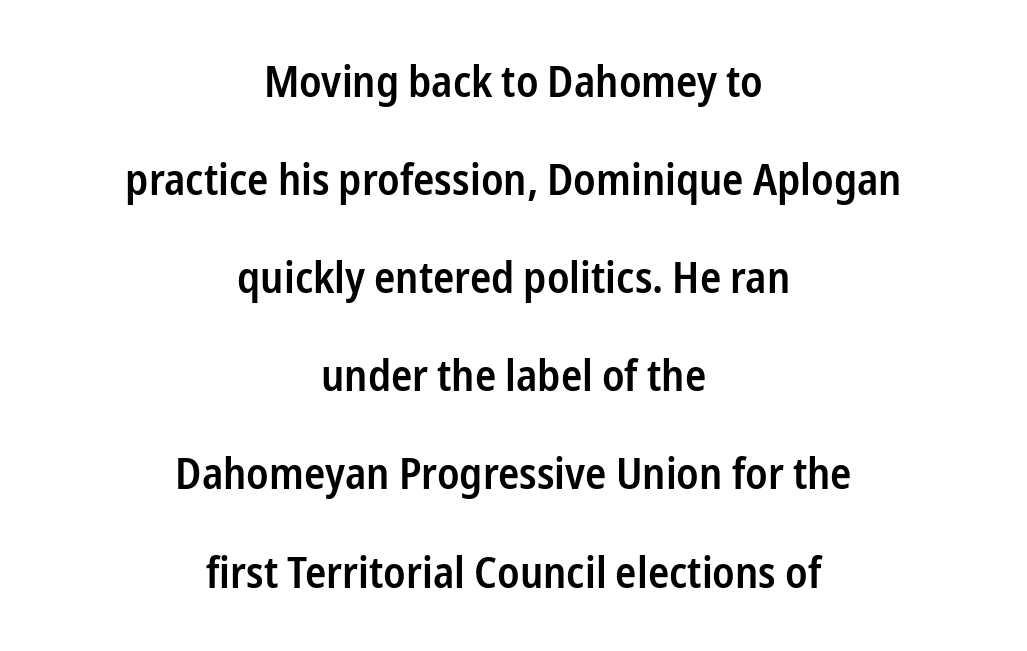
Q: Is the text bold? A: Semi-bold.
Q: Is the text italic (slanted)? A: No, it is upright.
Q: Is the typeface a serif or a sans-serif typeface? A: Sans-serif.
Q: Is the text underlined? A: No.
Q: How is the paragraph aligned? A: Centered.
Q: Is the spacing between letters normal or unusually wide? A: Normal.
Q: Is the spacing between lines tight, normal or loose? A: Loose.
Q: Width (condensed, normal, or wide)? A: Condensed.
Q: Stroke contrast? A: Low.
Q: x-height? A: Medium.
Q: Monospaced? A: No.
